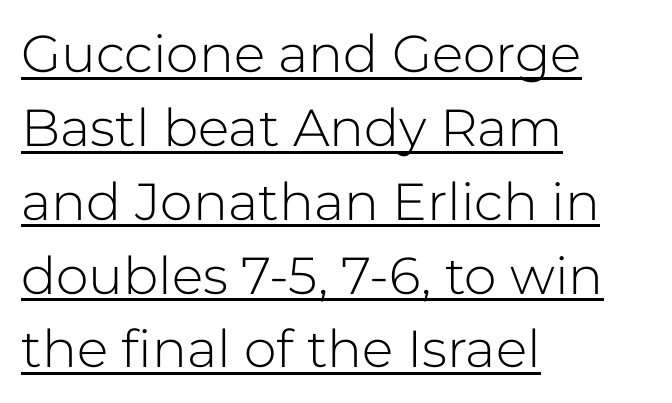
This rendering leaves character spacing at its baseline value. The passage is arranged the way most books set body copy — flush left. Counters stay open thanks to moderate or lighter strokes. The lettering holds an erect, upright posture throughout.
